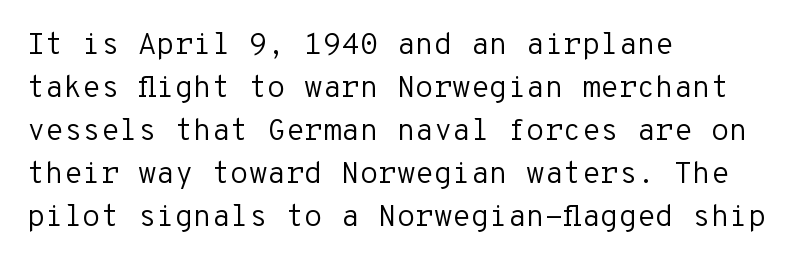
{"serif": "no", "italic": "no", "bold": "no", "weight": "regular", "width": "normal", "stroke_contrast": "low", "x_height": "medium", "monospaced": "yes", "underline": "no", "align": "left", "line_spacing": "normal", "line_spacing_ratio": 1.43, "letter_spacing": "normal", "letter_spacing_em": 0.0, "glyph_px": 30}
